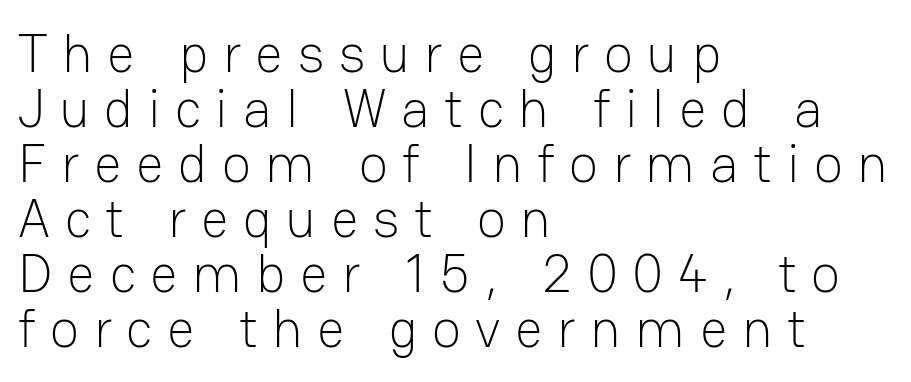
Q: Is the text bold? A: No.
Q: Is the text italic (slanted)? A: No, it is upright.
Q: Is the typeface a serif or a sans-serif typeface? A: Sans-serif.
Q: Is the text underlined? A: No.
Q: How is the paragraph aligned? A: Left-aligned.
Q: Is the spacing between letters normal or unusually wide? A: Unusually wide.
Q: Is the spacing between lines tight, normal or loose? A: Tight.
Q: Width (condensed, normal, or wide)? A: Normal.
Q: Stroke contrast? A: Low.
Q: x-height? A: Medium.
Q: Monospaced? A: No.
